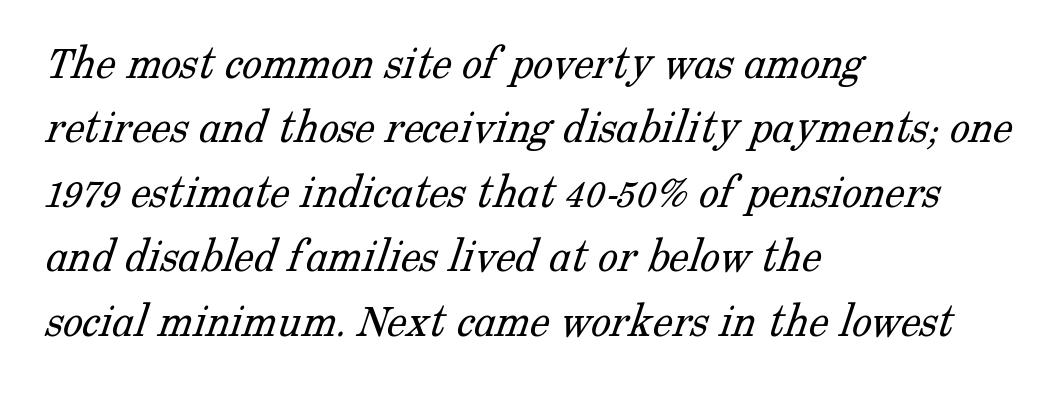
Q: Is the text bold? A: No.
Q: Is the typeface a serif or a sans-serif typeface? A: Serif.
Q: Is the text underlined? A: No.
Q: How is the paragraph aligned? A: Left-aligned.
Q: Is the spacing between letters normal or unusually wide? A: Normal.
Q: Is the spacing between lines tight, normal or loose? A: Normal.
Q: Width (condensed, normal, or wide)? A: Normal.
Q: Stroke contrast? A: Low.
Q: x-height? A: Medium.
Q: Monospaced? A: No.
